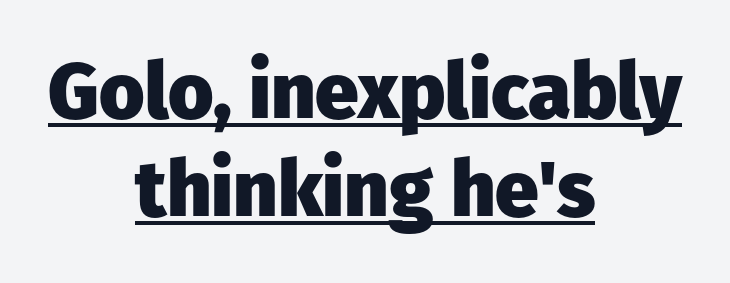
Q: Is the text bold? A: Yes.
Q: Is the text italic (slanted)? A: No, it is upright.
Q: Is the typeface a serif or a sans-serif typeface? A: Sans-serif.
Q: Is the text underlined? A: Yes.
Q: How is the paragraph aligned? A: Centered.
Q: Is the spacing between letters normal or unusually wide? A: Normal.
Q: Is the spacing between lines tight, normal or loose? A: Normal.
Q: Width (condensed, normal, or wide)? A: Normal.
Q: Stroke contrast? A: Low.
Q: x-height? A: Medium.
Q: Monospaced? A: No.
